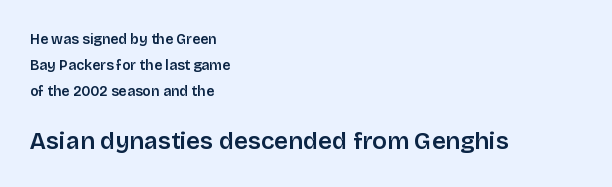
The image shows 24 px text type, upright; set left-aligned, line spacing 1.84x, normal letter spacing, not underlined; the second (bottom) block is 1.71x larger.
